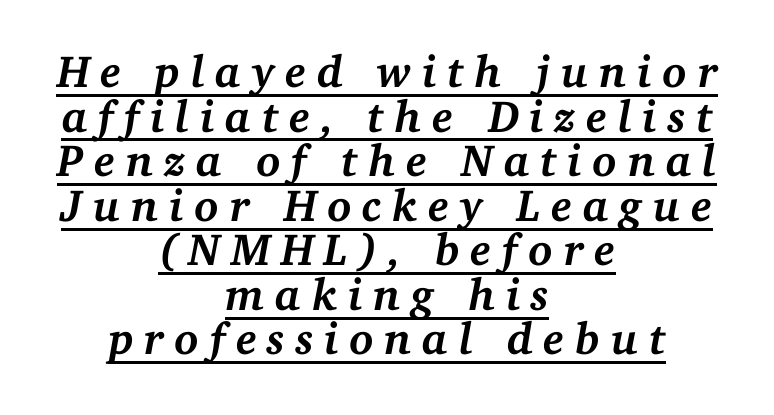
Note the varied advance widths — an 'i' is clearly narrower than an 'm'. These lines stack symmetrically, like a column narrowing and widening about its center. The specimen reads as italic at a glance. One glance says dense: line gaps are narrower than usual. A serif font was chosen for this passage.
